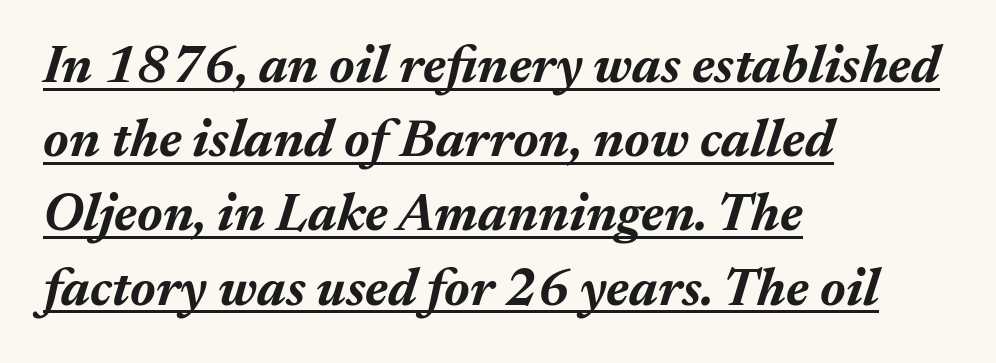
The image shows 53 px bold type, italic (leaning right); set left-aligned, normal line spacing (1.4x), normal letter spacing, underlined; medium stroke contrast and a medium x-height.
